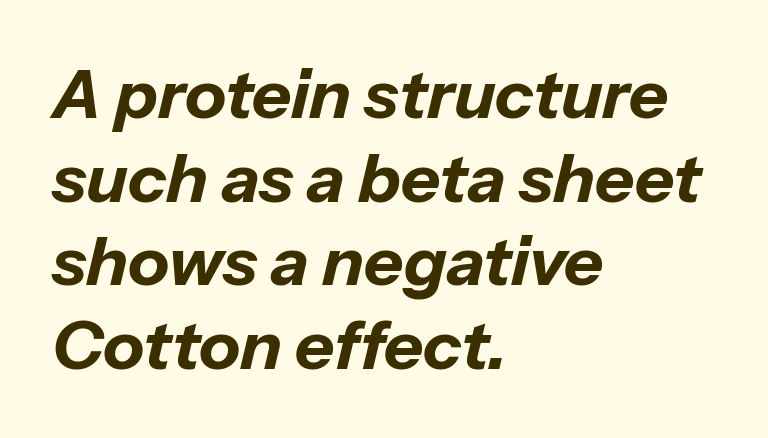
Italic? Definitely — the glyphs are oblique. Compared with a centered layout, this one pins lines to the left instead. This sample has the flowing, uneven cadence of proportional lettering. The glyphs are unaccompanied by any horizontal stroke below them. Between one letter and the next there's only the usual sliver of space. Summary of weight: heavy, a full bold.
